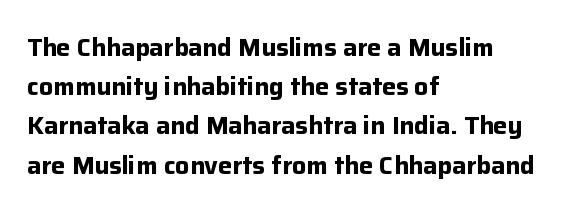
Q: Is the text bold? A: Yes.
Q: Is the text italic (slanted)? A: No, it is upright.
Q: Is the text underlined? A: No.
Q: How is the paragraph aligned? A: Left-aligned.
Q: Is the spacing between letters normal or unusually wide? A: Normal.
Q: Is the spacing between lines tight, normal or loose? A: Normal.
